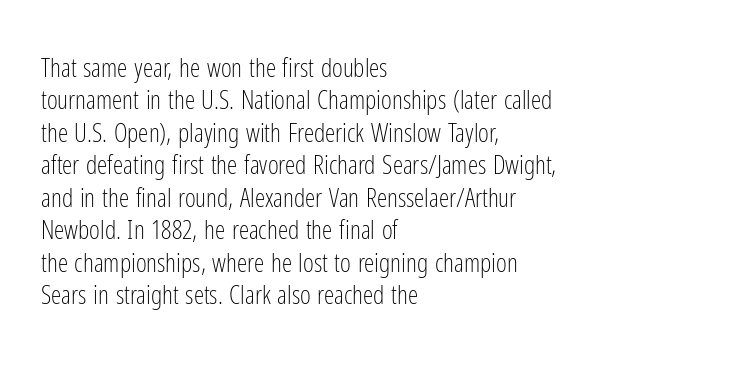
Line spacing here is normal. Nobody touched the tracking dial on this one. Quick note: underline off. Designer's note — italics off, roman on. The lines are quadded left.
